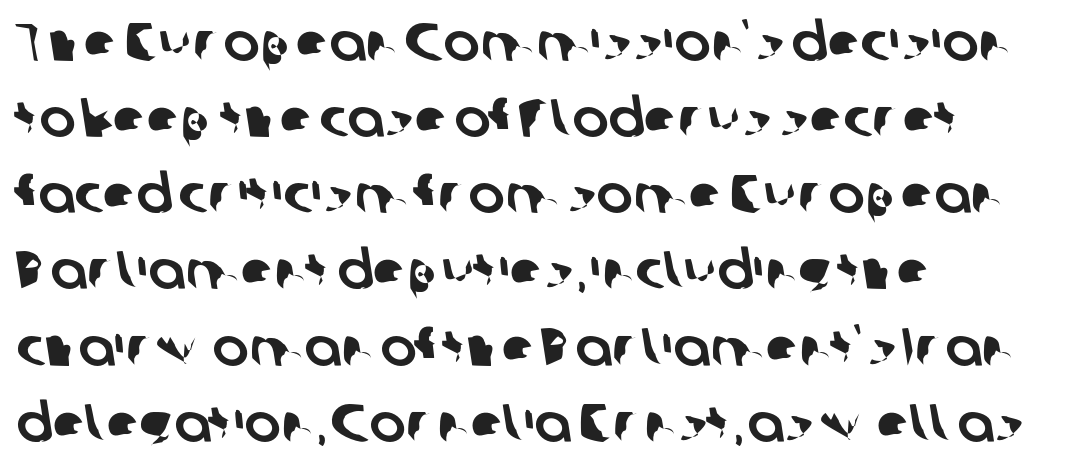
Q: Is the typeface a serif or a sans-serif typeface? A: Sans-serif.
Q: Is the text underlined? A: No.
Q: How is the paragraph aligned? A: Left-aligned.
Q: Is the spacing between letters normal or unusually wide? A: Normal.
Q: Is the spacing between lines tight, normal or loose? A: Normal.
Q: Width (condensed, normal, or wide)? A: Normal.
Q: Stroke contrast? A: Low.
Q: x-height? A: Medium.
Q: Monospaced? A: No.
